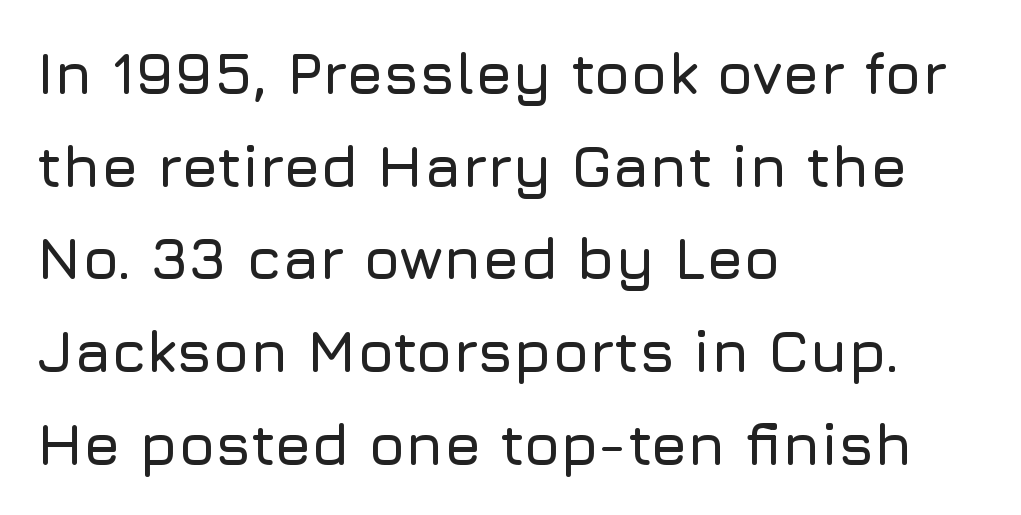
{"serif": "no", "italic": "no", "width": "normal", "stroke_contrast": "low", "x_height": "medium", "monospaced": "no", "underline": "no", "align": "left", "line_spacing": "normal", "line_spacing_ratio": 1.57, "letter_spacing": "normal", "letter_spacing_em": 0.0, "glyph_px": 59}
